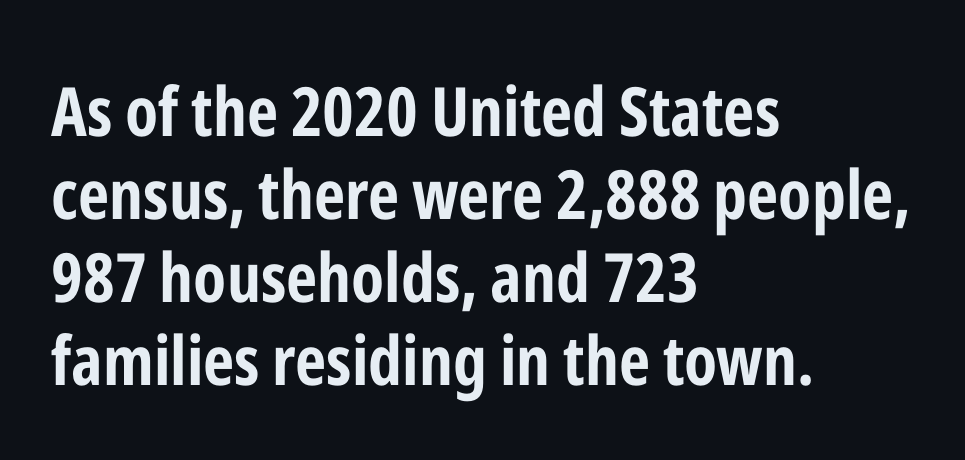
Q: Is the text bold? A: Yes.
Q: Is the text italic (slanted)? A: No, it is upright.
Q: Is the typeface a serif or a sans-serif typeface? A: Sans-serif.
Q: Is the text underlined? A: No.
Q: How is the paragraph aligned? A: Left-aligned.
Q: Is the spacing between letters normal or unusually wide? A: Normal.
Q: Width (condensed, normal, or wide)? A: Condensed.
Q: Stroke contrast? A: Low.
Q: x-height? A: Medium.
Q: Monospaced? A: No.
